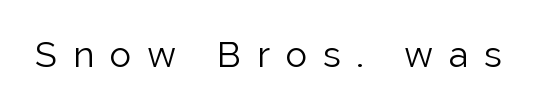
Q: Is the text bold? A: No.
Q: Is the text italic (slanted)? A: No, it is upright.
Q: Is the typeface a serif or a sans-serif typeface? A: Sans-serif.
Q: Is the text underlined? A: No.
Q: Is the spacing between letters normal or unusually wide? A: Unusually wide.
Q: Width (condensed, normal, or wide)? A: Normal.
Q: Stroke contrast? A: Low.
Q: x-height? A: Medium.
Q: Monospaced? A: No.
